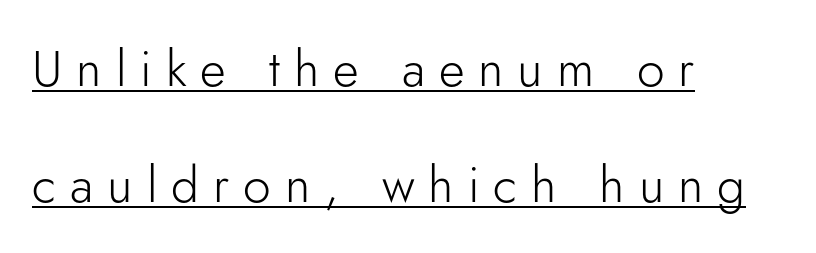
The image shows 50 px light sans-serif type, upright; set left-aligned, loose line spacing (2.32x), unusually wide letter spacing (+0.28 em), underlined; low stroke contrast and a small x-height.
